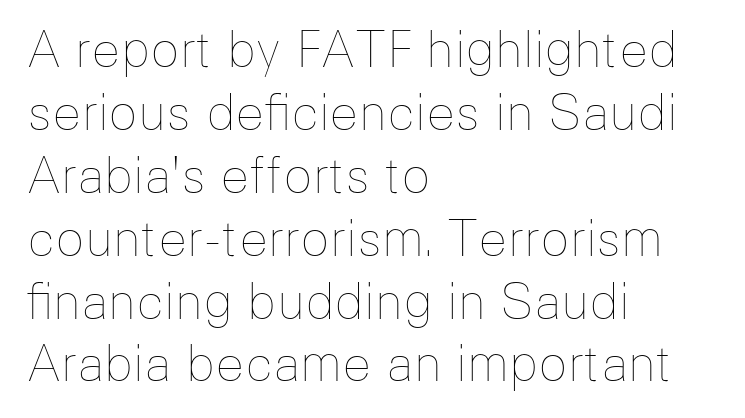
Q: Is the text bold? A: No.
Q: Is the text italic (slanted)? A: No, it is upright.
Q: Is the text underlined? A: No.
Q: How is the paragraph aligned? A: Left-aligned.
Q: Is the spacing between letters normal or unusually wide? A: Normal.
Q: Is the spacing between lines tight, normal or loose? A: Normal.
Q: Width (condensed, normal, or wide)? A: Normal.
Q: Stroke contrast? A: Low.
Q: x-height? A: Medium.
Q: Monospaced? A: No.
